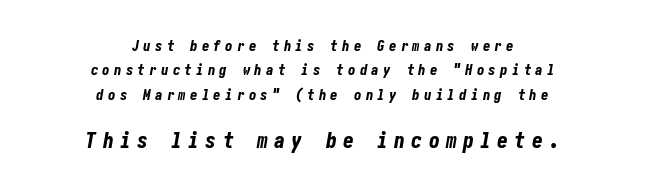
Q: Is the text bold? A: Yes.
Q: Is the text italic (slanted)? A: Yes, it leans right by about 10 degrees.
Q: Is the text underlined? A: No.
Q: How is the paragraph aligned? A: Centered.
Q: Is the spacing between letters normal or unusually wide? A: Unusually wide.
Q: Is the spacing between lines tight, normal or loose? A: Normal.
Q: Which block of text is set in a larger size, the first (top) or the second (bottom)? A: The second (bottom) one.
